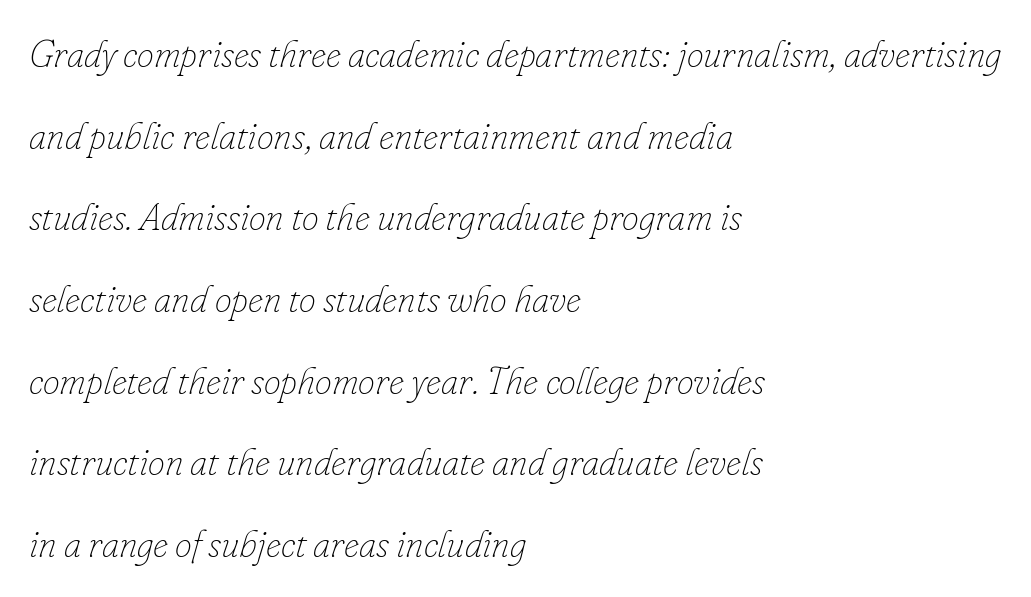
Q: Is the text bold? A: No.
Q: Is the text italic (slanted)? A: Yes, it leans right by about 16 degrees.
Q: Is the text underlined? A: No.
Q: How is the paragraph aligned? A: Left-aligned.
Q: Is the spacing between letters normal or unusually wide? A: Normal.
Q: Is the spacing between lines tight, normal or loose? A: Loose.
Q: Width (condensed, normal, or wide)? A: Normal.
Q: Stroke contrast? A: Low.
Q: x-height? A: Small.
Q: Monospaced? A: No.
